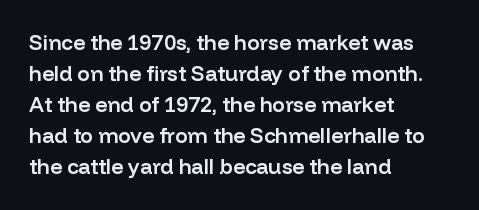
The image shows 21 px text type, upright; set left-aligned, normal line spacing (1.48x), normal letter spacing, not underlined.
